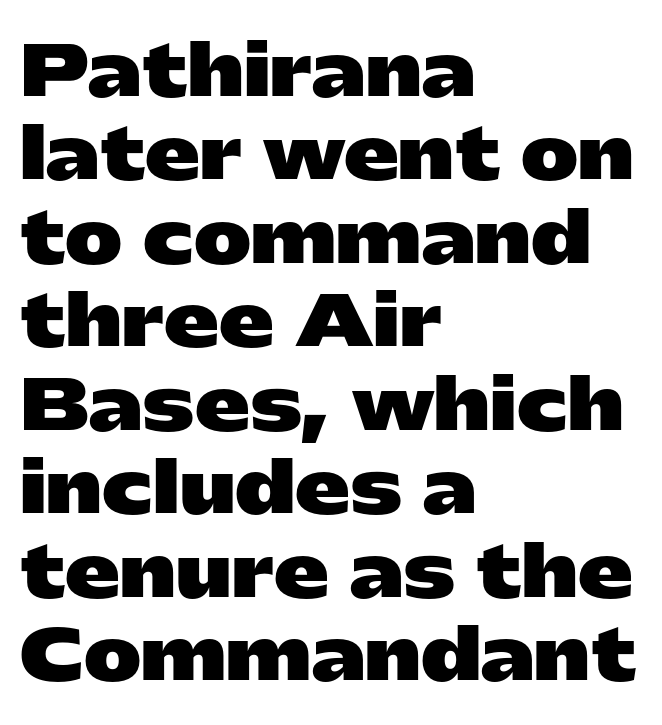
The image shows 69 px heavy, wide sans-serif type, upright; set left-aligned, line spacing 1.21x, normal letter spacing, not underlined; low stroke contrast and a medium x-height.
